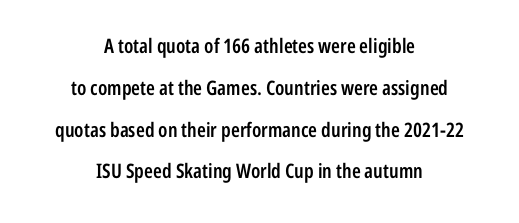
The image shows 20 px text type, upright; set centered, loose line spacing (2.09x), normal letter spacing, not underlined.
